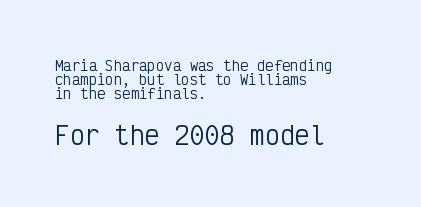
Q: Is the text bold? A: No.
Q: Is the text italic (slanted)? A: No, it is upright.
Q: Is the text underlined? A: No.
Q: How is the paragraph aligned? A: Left-aligned.
Q: Is the spacing between letters normal or unusually wide? A: Normal.
Q: Is the spacing between lines tight, normal or loose? A: Tight.
Q: Which block of text is set in a larger size, the first (top) or the second (bottom)? A: The second (bottom) one.
